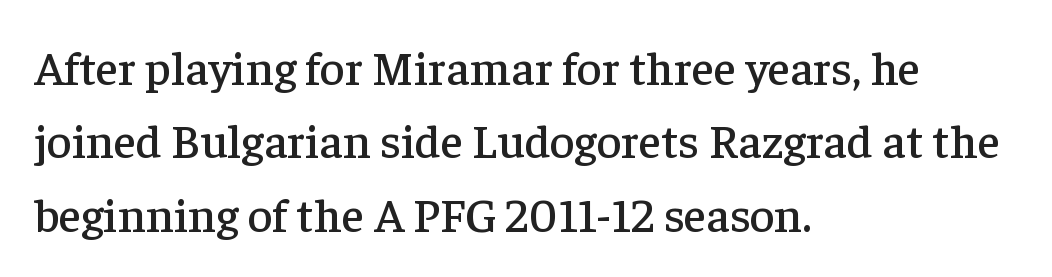
Italic: no, the glyphs are upright roman. The glyphs are unaccompanied by any horizontal stroke below them. The face used here is proportionally spaced, like ordinary book or web type. Every row of glyphs begins at an identical x-position on the left.
